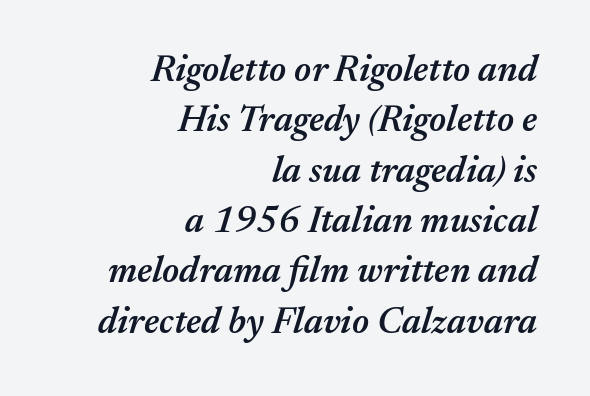
{"italic": "yes", "lean": "right", "slant_degrees": 17, "bold": "semi", "weight": "semibold", "width": "normal", "stroke_contrast": "medium", "x_height": "medium", "monospaced": "no", "underline": "no", "align": "right", "line_spacing": "normal", "line_spacing_ratio": 1.36, "letter_spacing": "normal", "letter_spacing_em": 0.0, "glyph_px": 37}
